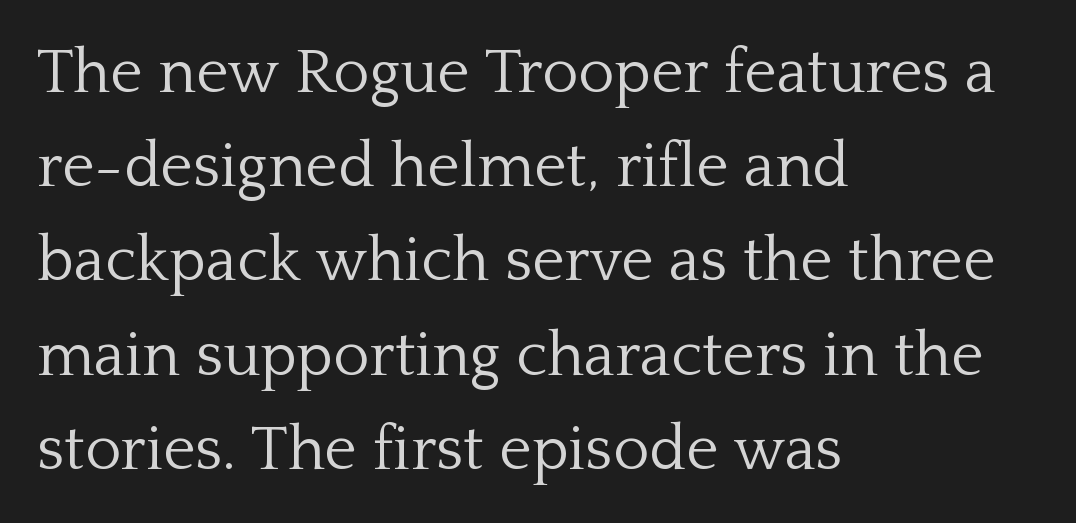
The image shows 62 px light serif type, upright; set left-aligned, normal line spacing (1.52x), normal letter spacing, not underlined; low stroke contrast and a medium x-height.
